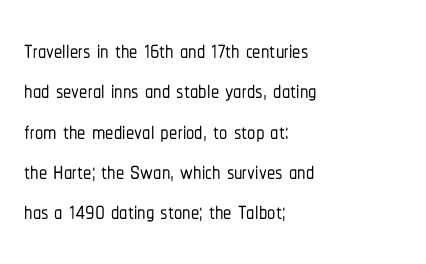
Compared with typical body copy, the letter spacing here is the same. A typesetter would label this face a sans. A roman cut, with each character standing at attention. Each letter keeps its own natural width here, so spacing adapts to shape. Clear beneath every line of the passage.
